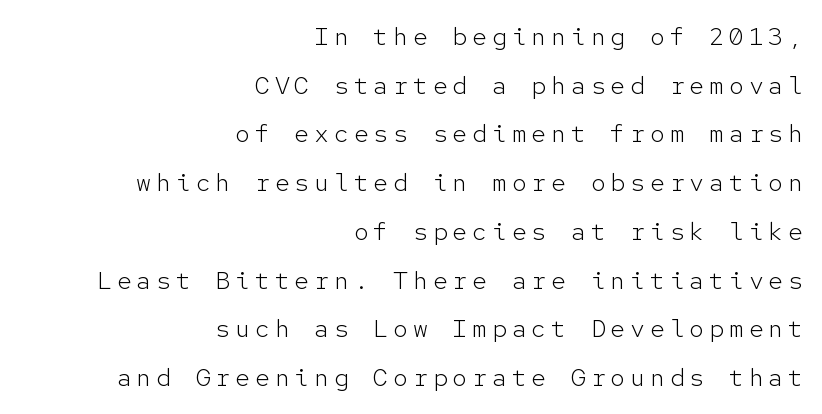
{"italic": "no", "bold": "no", "underline": "no", "align": "right", "line_spacing": "loose", "line_spacing_ratio": 1.95, "glyph_px": 25}
